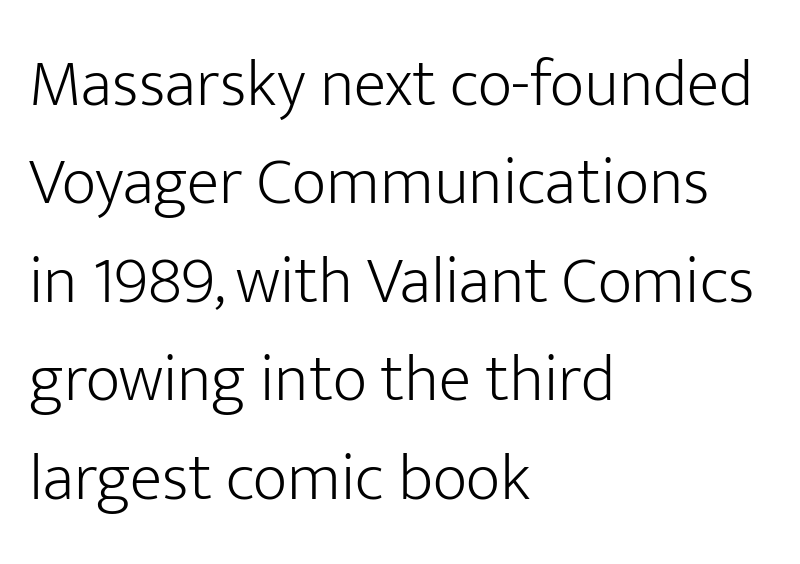
{"serif": "no", "italic": "no", "bold": "no", "weight": "light", "width": "normal", "stroke_contrast": "low", "x_height": "medium", "monospaced": "no", "underline": "no", "align": "left", "line_spacing": "normal", "line_spacing_ratio": 1.47, "letter_spacing": "normal", "letter_spacing_em": 0.0, "glyph_px": 67}
